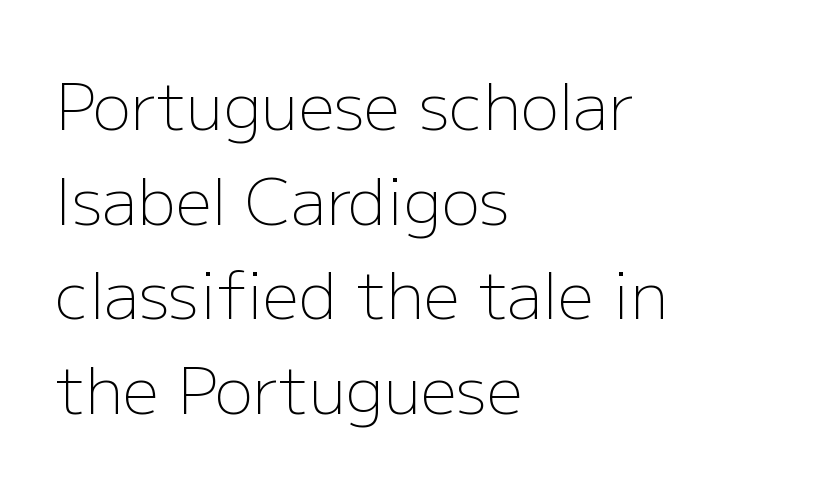
The string is rendered with underlining switched off. The passage is arranged the way most books set body copy — flush left. The letters advance in unequal steps, a hallmark of proportional type. Default kerning and tracking; the words read as compact shapes.
